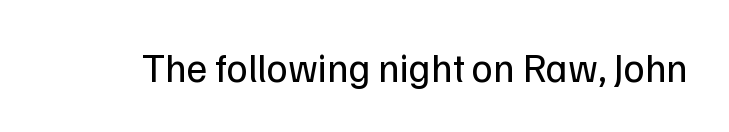
The image shows 40 px regular-weight sans-serif type, upright; set normal letter spacing, not underlined; low stroke contrast and a medium x-height.
